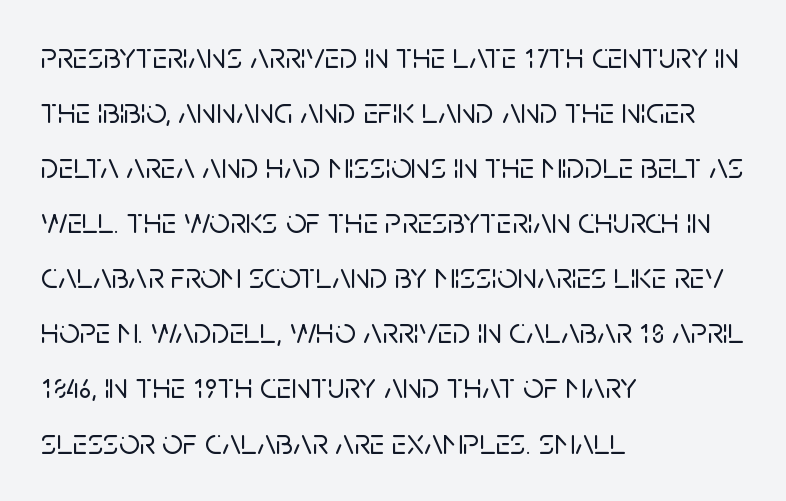
Q: Is the text italic (slanted)? A: No, it is upright.
Q: Is the typeface a serif or a sans-serif typeface? A: Sans-serif.
Q: Is the text underlined? A: No.
Q: How is the paragraph aligned? A: Left-aligned.
Q: Is the spacing between letters normal or unusually wide? A: Normal.
Q: Is the spacing between lines tight, normal or loose? A: Normal.
Q: Width (condensed, normal, or wide)? A: Normal.
Q: Stroke contrast? A: Low.
Q: x-height? A: Large.
Q: Monospaced? A: No.
